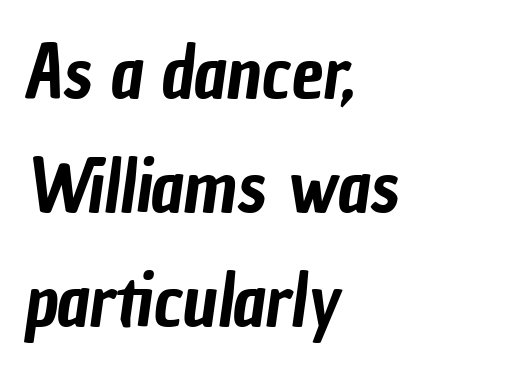
Q: Is the typeface a serif or a sans-serif typeface? A: Sans-serif.
Q: Is the text underlined? A: No.
Q: How is the paragraph aligned? A: Left-aligned.
Q: Is the spacing between letters normal or unusually wide? A: Normal.
Q: Is the spacing between lines tight, normal or loose? A: Normal.
Q: Width (condensed, normal, or wide)? A: Condensed.
Q: Stroke contrast? A: Low.
Q: x-height? A: Medium.
Q: Monospaced? A: No.
